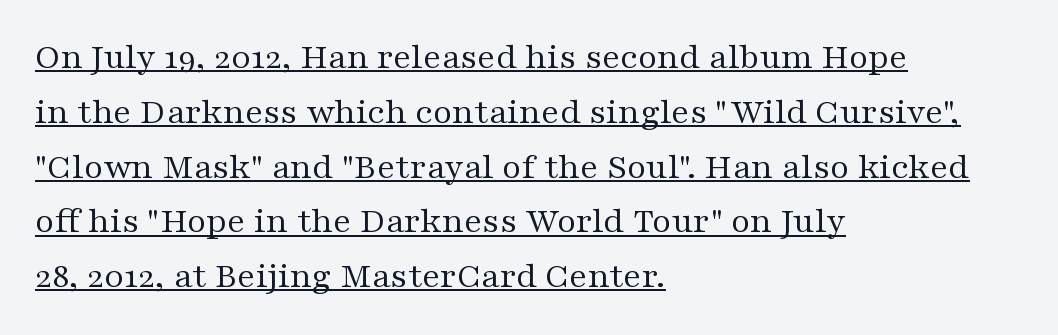
The setting favours the left margin, as ordinary paragraphs usually do. Character widths vary here, with narrow letters taking less room than wide ones. Every character sits straight up, as roman type does. The typesetting does not lean heavy: it is not bold. You could call the tracking neutral — neither tight nor loose.
